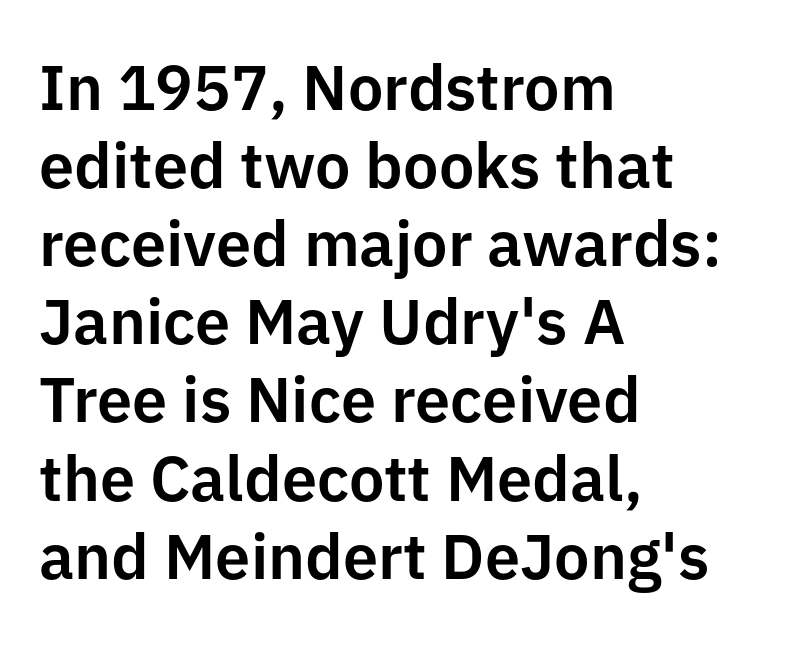
Q: Is the text italic (slanted)? A: No, it is upright.
Q: Is the typeface a serif or a sans-serif typeface? A: Sans-serif.
Q: Is the text underlined? A: No.
Q: How is the paragraph aligned? A: Left-aligned.
Q: Is the spacing between letters normal or unusually wide? A: Normal.
Q: Width (condensed, normal, or wide)? A: Normal.
Q: Stroke contrast? A: Low.
Q: x-height? A: Medium.
Q: Monospaced? A: No.
